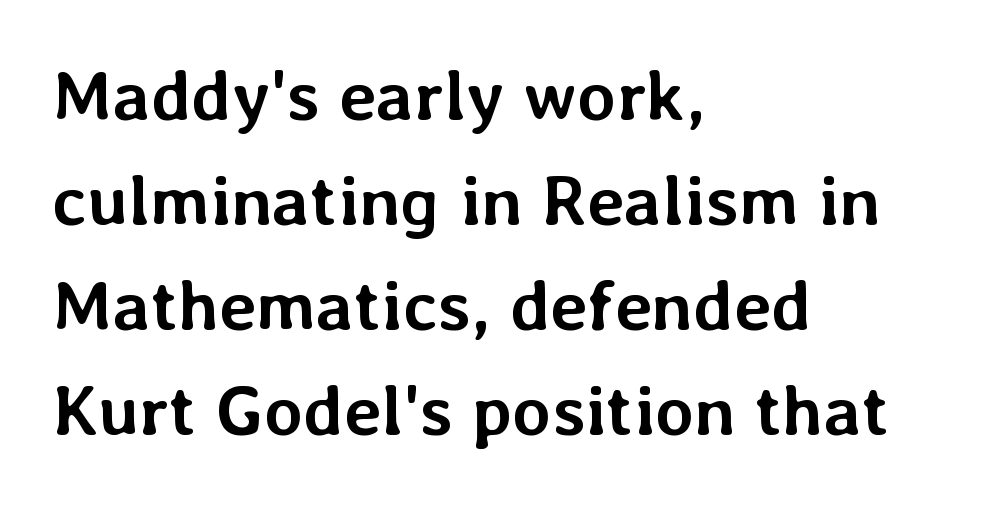
Q: Is the text bold? A: Yes.
Q: Is the text italic (slanted)? A: No, it is upright.
Q: Is the text underlined? A: No.
Q: How is the paragraph aligned? A: Left-aligned.
Q: Is the spacing between letters normal or unusually wide? A: Normal.
Q: Is the spacing between lines tight, normal or loose? A: Normal.
Q: Width (condensed, normal, or wide)? A: Normal.
Q: Stroke contrast? A: Low.
Q: x-height? A: Medium.
Q: Monospaced? A: No.
